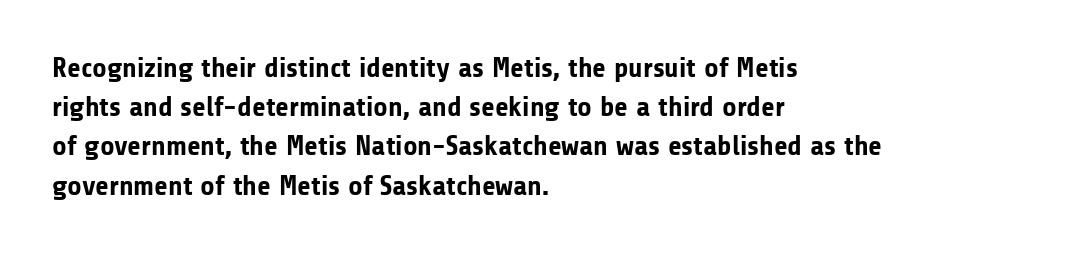
Varying glyph widths throughout — classic text-font behaviour. You can tell it's not italic because the verticals are truly vertical. I'd describe the lettering as bold — thick and assertive. The rows are spaced the way most documents space them. There is no visible air inserted between adjacent glyphs.
